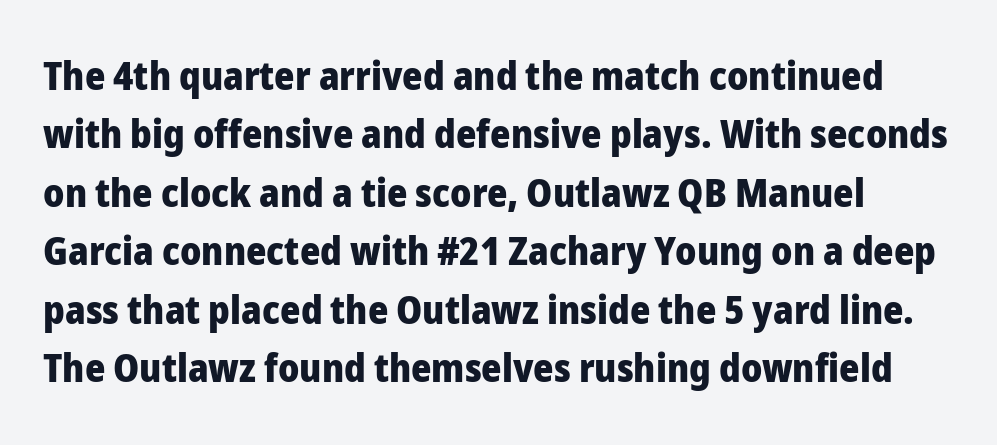
The image shows 39 px heavy sans-serif type, upright; set normal line spacing (1.5x), normal letter spacing, not underlined; low stroke contrast and a medium x-height.
